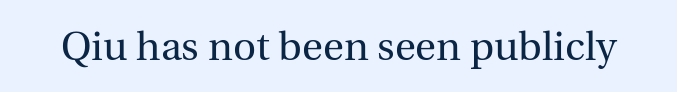
Each letter's strokes conclude with small projecting serifs. A typesetter would call this proportional, since set widths differ per character. These lines keep a tight, regular rhythm from letter to letter. Weight: regular or lighter. The lettering holds an erect, upright posture throughout.
